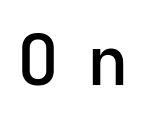
The space beneath each line is pristine and unruled. How are the letters spaced? Widely, with obvious added tracking. These lines are composed in type without serifs. This is moderately heavy type, rendered in semibold.
